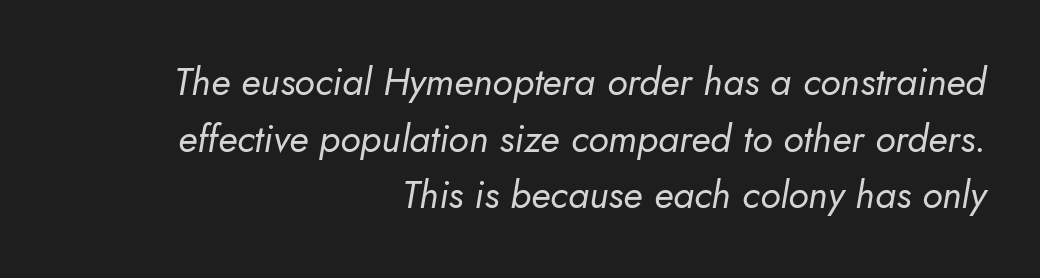
Q: Is the text bold? A: No.
Q: Is the text italic (slanted)? A: Yes, it leans right by about 10 degrees.
Q: Is the text underlined? A: No.
Q: How is the paragraph aligned? A: Right-aligned.
Q: Is the spacing between letters normal or unusually wide? A: Normal.
Q: Is the spacing between lines tight, normal or loose? A: Normal.
Q: Width (condensed, normal, or wide)? A: Normal.
Q: Stroke contrast? A: Low.
Q: x-height? A: Small.
Q: Monospaced? A: No.
